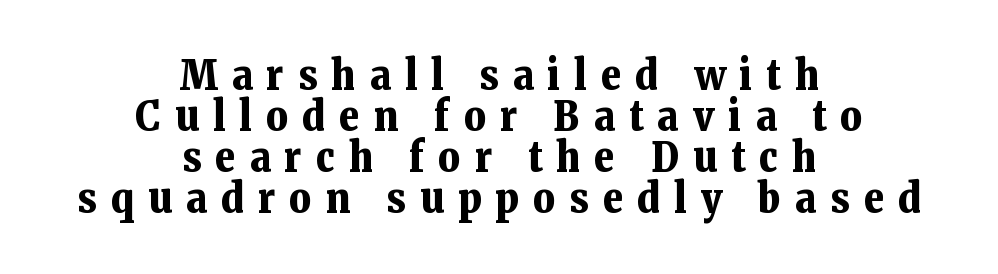
{"serif": "yes", "italic": "no", "bold": "yes", "weight": "bold", "width": "normal", "stroke_contrast": "low", "x_height": "medium", "monospaced": "no", "underline": "no", "align": "center", "line_spacing": "tight", "line_spacing_ratio": 0.98, "letter_spacing": "wide", "letter_spacing_em": 0.34, "glyph_px": 42}
